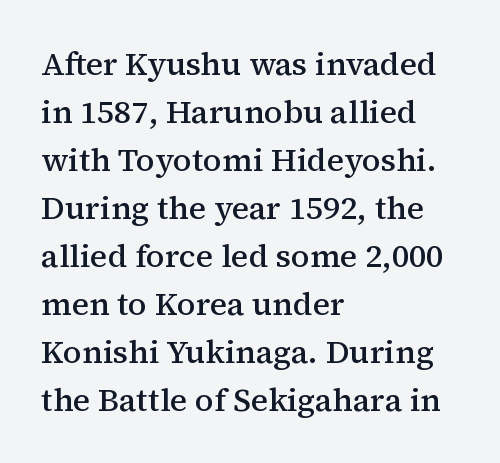
This is the in-between weight designers call semibold or demi. The lines in this sample share a left origin and differ only in where they stop. There is no visible air inserted between adjacent glyphs. This sample keeps an unexceptional amount of space between lines.
